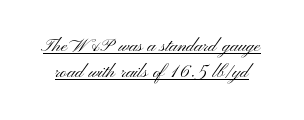
Q: Is the text bold? A: No.
Q: Is the text italic (slanted)? A: Yes.
Q: Is the text underlined? A: Yes.
Q: Is the spacing between letters normal or unusually wide? A: Normal.
Q: Is the spacing between lines tight, normal or loose? A: Tight.
